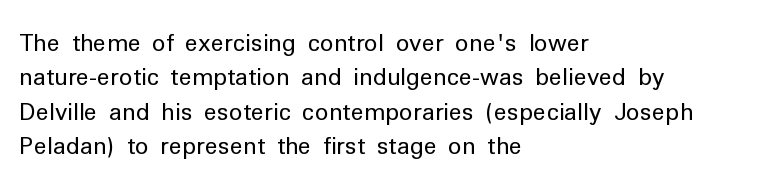
The vertical gap from one line to the next is medium. These lines were composed using upright roman letters. Horizontal alignment here is leftward, the default for most running prose. The gaps between neighbouring characters are ordinary and unremarkable. Weight: regular or lighter.
